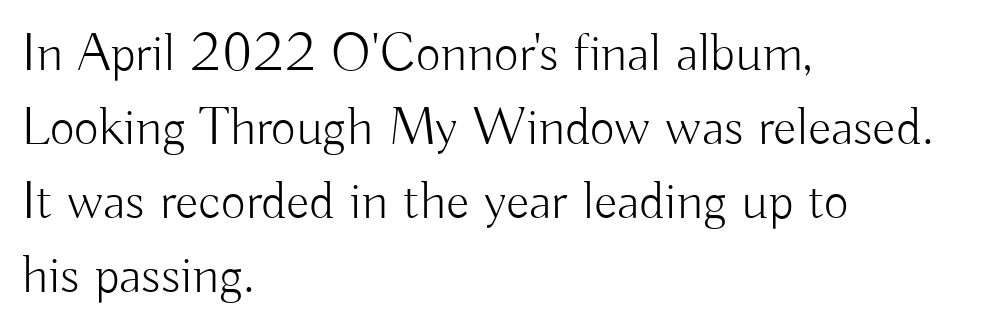
The image shows 54 px light sans-serif type, upright; set left-aligned, normal line spacing (1.37x), normal letter spacing, not underlined; low stroke contrast and a small x-height.
